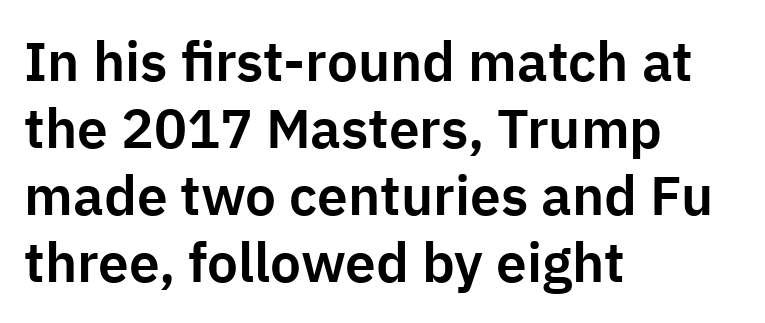
The image shows 55 px sans-serif type, upright; set left-aligned, line spacing 1.22x, normal letter spacing, not underlined; low stroke contrast and a medium x-height.
